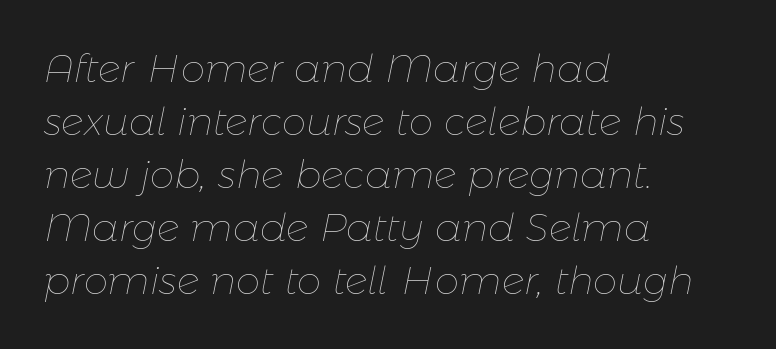
{"italic": "yes", "lean": "right", "slant_degrees": 11, "bold": "no", "weight": "thin", "width": "normal", "stroke_contrast": "low", "x_height": "medium", "monospaced": "no", "underline": "no", "align": "left", "line_spacing": "normal", "line_spacing_ratio": 1.36, "letter_spacing": "normal", "letter_spacing_em": 0.0, "glyph_px": 39}
